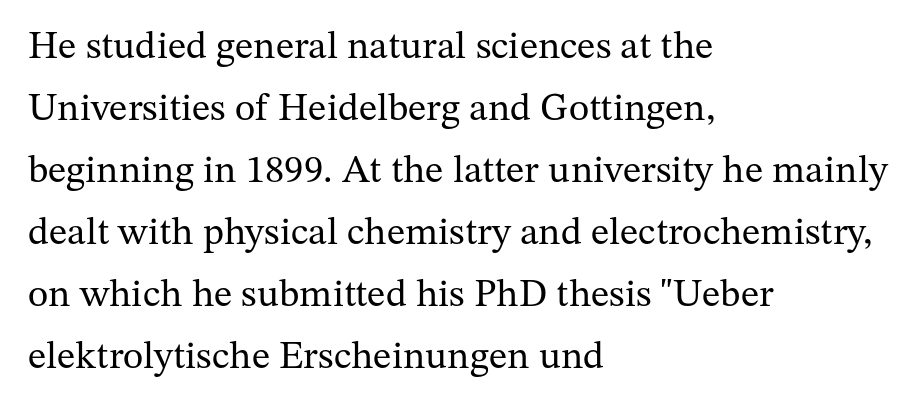
Notice how the passage keeps a crisp vertical edge on the left only. The axis of the letterforms is exactly vertical. The tracking reads as untouched default to a designer's eye. Compared with typical paragraphs, the rows here are spaced about the same. The typeface has the unassuming heft of standard copy or less. The rendering uses natural spacing where letterforms have individual widths.
